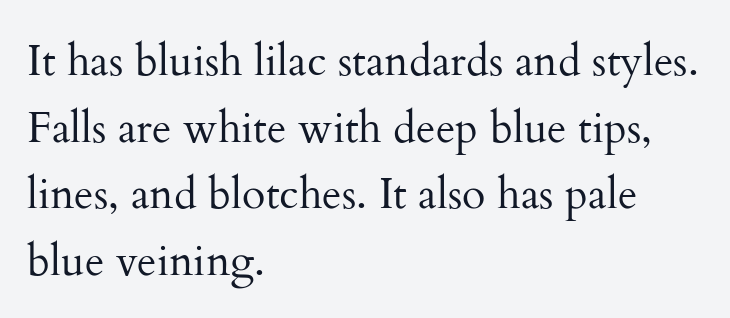
{"serif": "yes", "italic": "no", "bold": "no", "weight": "regular", "width": "normal", "stroke_contrast": "medium", "x_height": "small", "monospaced": "no", "underline": "no", "align": "left", "line_spacing": "normal", "line_spacing_ratio": 1.55, "letter_spacing": "normal", "letter_spacing_em": 0.0, "glyph_px": 43}
